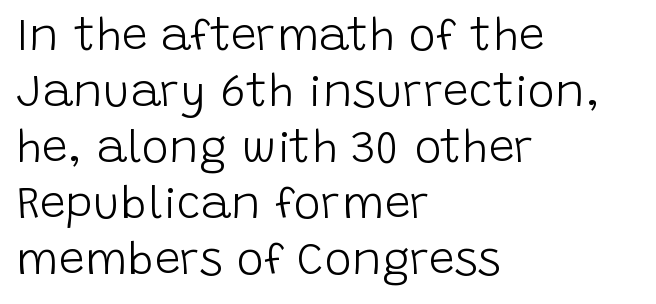
Q: Is the text bold? A: No.
Q: Is the text italic (slanted)? A: No, it is upright.
Q: Is the typeface a serif or a sans-serif typeface? A: Sans-serif.
Q: Is the text underlined? A: No.
Q: How is the paragraph aligned? A: Left-aligned.
Q: Is the spacing between letters normal or unusually wide? A: Normal.
Q: Width (condensed, normal, or wide)? A: Normal.
Q: Stroke contrast? A: Low.
Q: x-height? A: Large.
Q: Monospaced? A: No.
